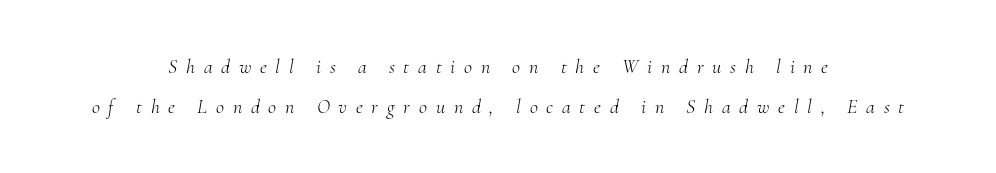
{"italic": "yes", "lean": "right", "slant_degrees": 10, "bold": "no", "underline": "no", "align": "center", "line_spacing": "loose", "line_spacing_ratio": 1.98, "letter_spacing": "wide", "letter_spacing_em": 0.44, "glyph_px": 20}
